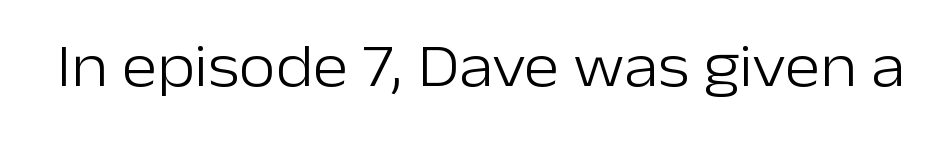
Q: Is the text bold? A: No.
Q: Is the text italic (slanted)? A: No, it is upright.
Q: Is the typeface a serif or a sans-serif typeface? A: Sans-serif.
Q: Is the text underlined? A: No.
Q: Is the spacing between letters normal or unusually wide? A: Normal.
Q: Width (condensed, normal, or wide)? A: Normal.
Q: Stroke contrast? A: Low.
Q: x-height? A: Medium.
Q: Monospaced? A: No.
